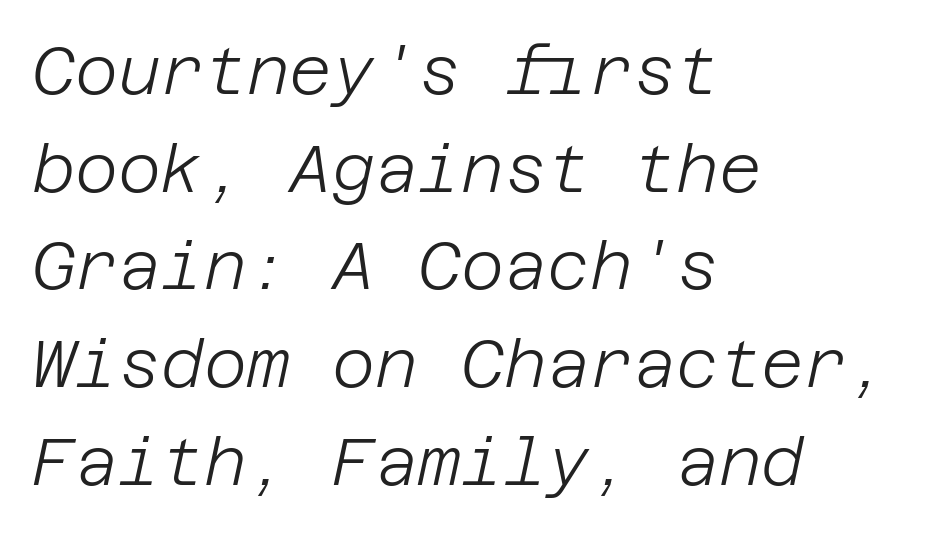
In terms of posture, this sample is oblique. Summary of vertical rhythm: regular, with standard interline spacing. Does extra space separate the letters? No, they use regular spacing. No heavy texture on the line: the type isn't bold. The specimen omits any rule beneath the text block's lines.
